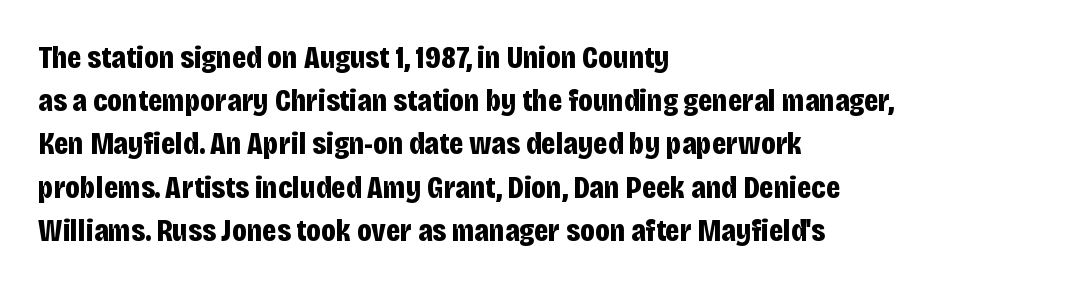
{"serif": "no", "italic": "no", "bold": "yes", "weight": "bold", "width": "condensed", "stroke_contrast": "low", "x_height": "large", "monospaced": "no", "underline": "no", "align": "left", "line_spacing": "normal", "line_spacing_ratio": 1.35, "letter_spacing": "normal", "letter_spacing_em": 0.0, "glyph_px": 32}
